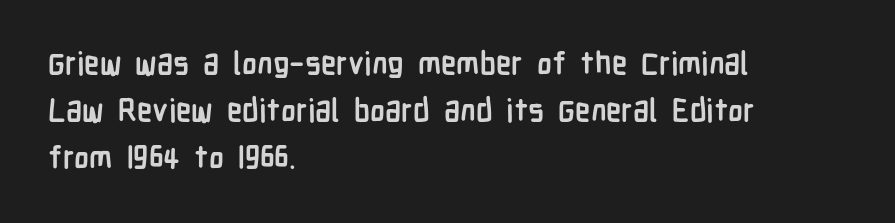
Q: Is the text bold? A: Yes.
Q: Is the text italic (slanted)? A: No, it is upright.
Q: Is the typeface a serif or a sans-serif typeface? A: Sans-serif.
Q: Is the text underlined? A: No.
Q: How is the paragraph aligned? A: Left-aligned.
Q: Is the spacing between letters normal or unusually wide? A: Normal.
Q: Is the spacing between lines tight, normal or loose? A: Normal.
Q: Width (condensed, normal, or wide)? A: Condensed.
Q: Stroke contrast? A: Low.
Q: x-height? A: Medium.
Q: Monospaced? A: No.
